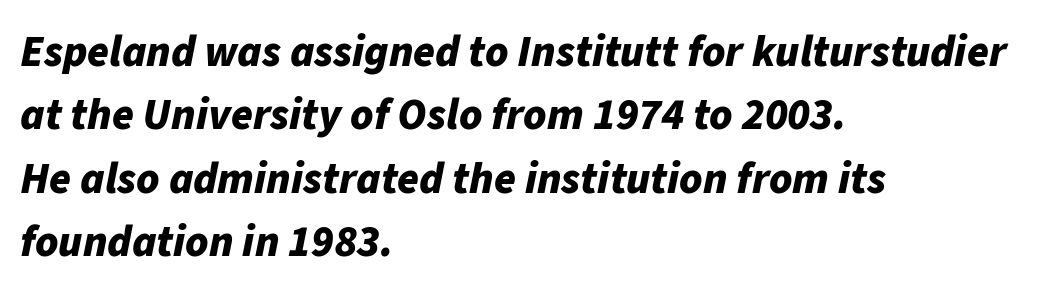
Each letter keeps its own natural width here, so spacing adapts to shape. Letter spacing: default. Plenty of ink on the page — the face is bold. This rendering features lettering with no underline. Students, observe: this is what conventionally led text looks like.
